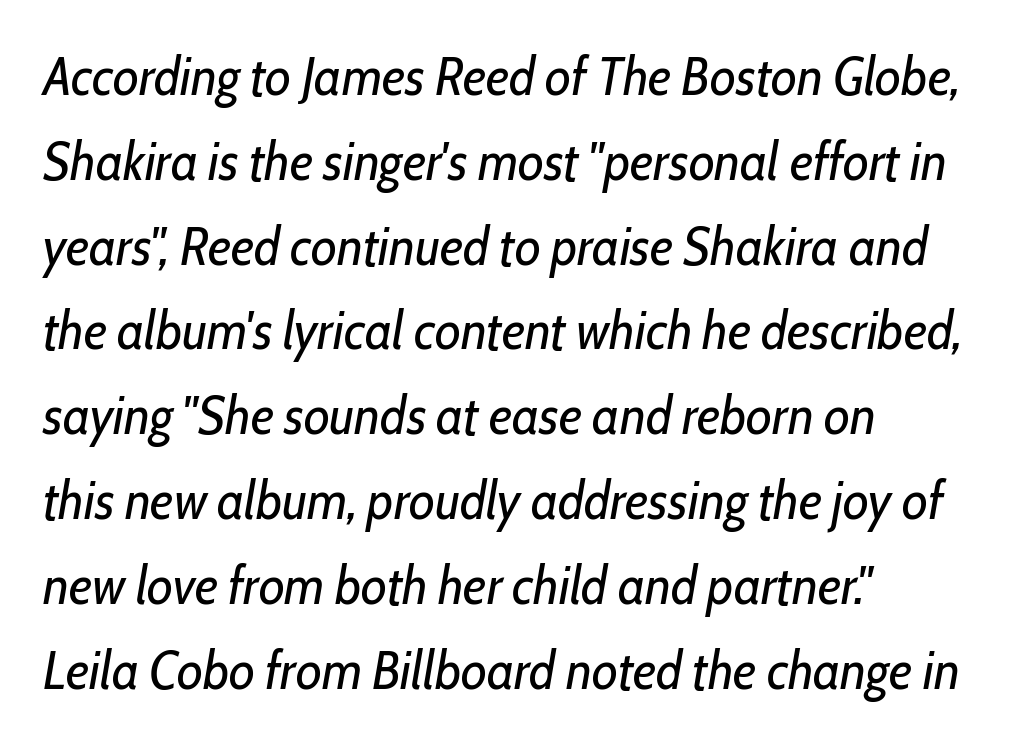
Notice how descenders clear the ascenders below comfortably — that's standard leading. These lines keep a tight, regular rhythm from letter to letter. This sample uses an oblique cut, with every glyph tilted off the vertical. Stems and bowls with no extra thickness — not bold.
